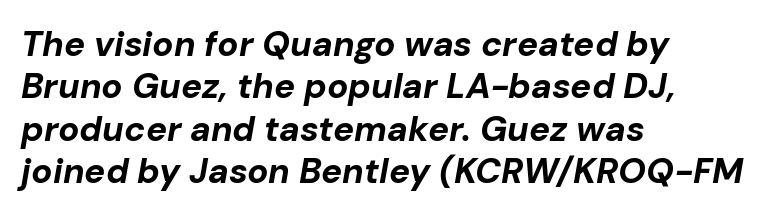
Compared with a centered layout, this one pins lines to the left instead. The face used here has a pronounced slope to its letters. Decoration check: the copy has no underline. Heavy-handed strokes throughout: this text is bold. Words appear dense and cohesive because spacing is normal.
